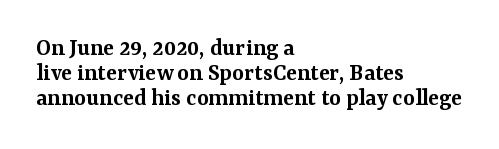
The image shows 25 px text type, upright; set left-aligned, tight line spacing (1.01x), normal letter spacing, not underlined.
